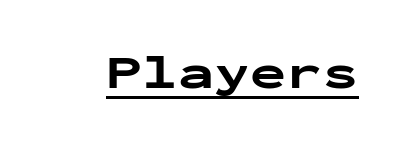
Q: Is the text bold? A: Yes.
Q: Is the text italic (slanted)? A: No, it is upright.
Q: Is the typeface a serif or a sans-serif typeface? A: Sans-serif.
Q: Is the text underlined? A: Yes.
Q: Is the spacing between letters normal or unusually wide? A: Normal.
Q: Width (condensed, normal, or wide)? A: Wide.
Q: Stroke contrast? A: Low.
Q: x-height? A: Medium.
Q: Monospaced? A: Yes.
